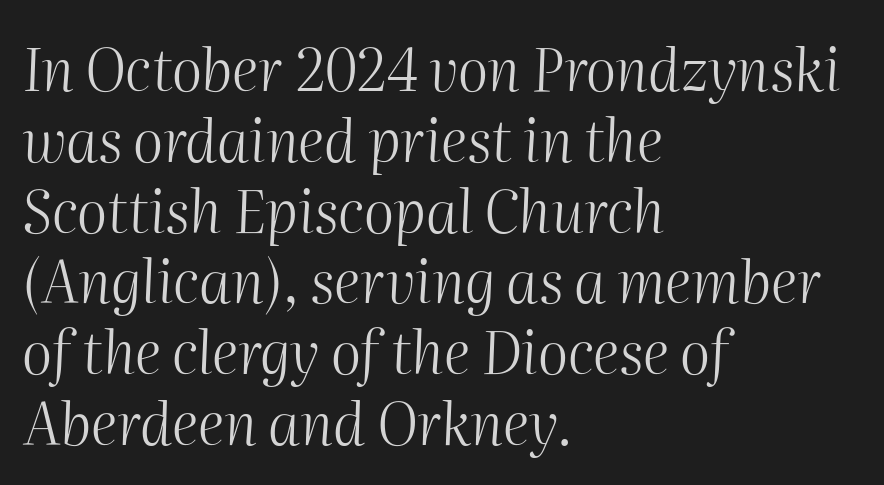
The image shows 58 px light type, italic (leaning right); set left-aligned, line spacing 1.22x, normal letter spacing, not underlined; medium stroke contrast and a medium x-height.
